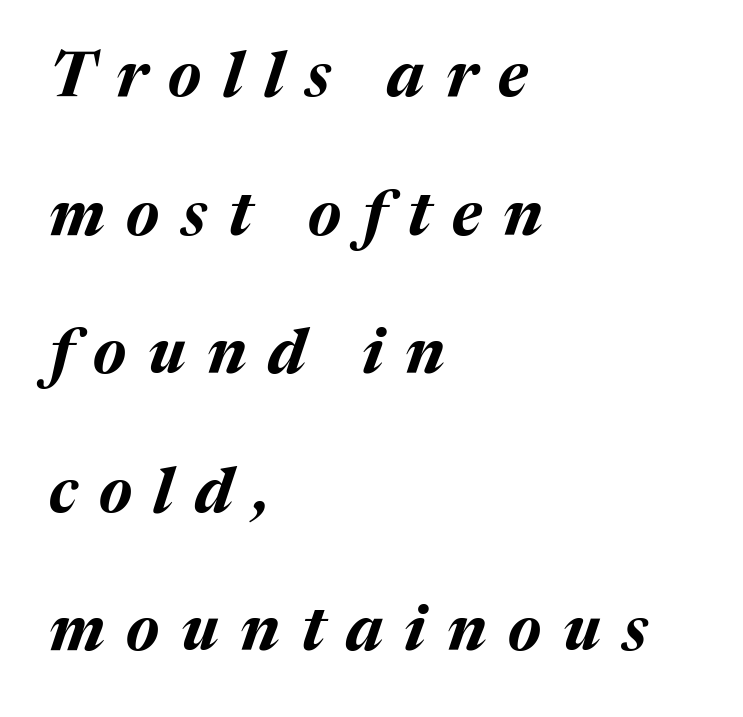
Q: Is the text bold? A: Yes.
Q: Is the text italic (slanted)? A: Yes, it leans right by about 17 degrees.
Q: Is the text underlined? A: No.
Q: How is the paragraph aligned? A: Left-aligned.
Q: Is the spacing between letters normal or unusually wide? A: Unusually wide.
Q: Is the spacing between lines tight, normal or loose? A: Loose.
Q: Width (condensed, normal, or wide)? A: Normal.
Q: Stroke contrast? A: Medium.
Q: x-height? A: Medium.
Q: Monospaced? A: No.
